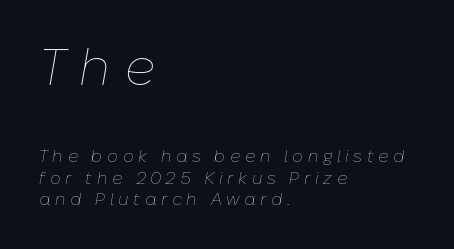
The image shows 51 px thin type, italic (leaning right); set left-aligned, normal line spacing (1.29x), unusually wide letter spacing (+0.27 em), not underlined; the first (top) block is 3.0x larger; low stroke contrast and a medium x-height.
